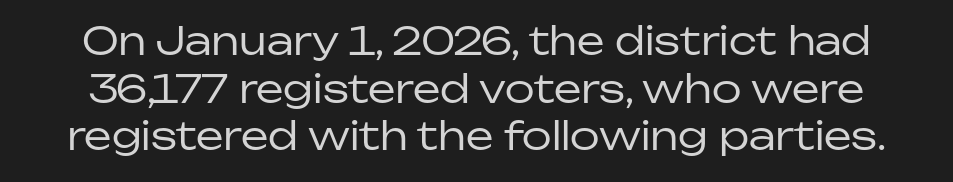
{"serif": "no", "italic": "no", "bold": "no", "weight": "regular", "width": "normal", "stroke_contrast": "low", "x_height": "medium", "monospaced": "no", "underline": "no", "line_spacing_ratio": 1.22, "letter_spacing": "normal", "letter_spacing_em": 0.0, "glyph_px": 39}
